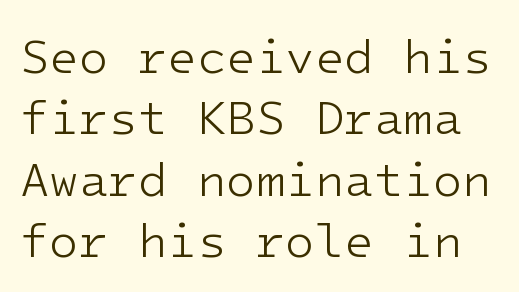
These lines keep a tight, regular rhythm from letter to letter. In terms of leading, this rendering sits right in the middle. Style check: upright. Does the type have serifs? No, each stem ends abruptly. Letters have the restrained weight of plain body copy at most. Looks like terminal output: every glyph gets an equal slot.
